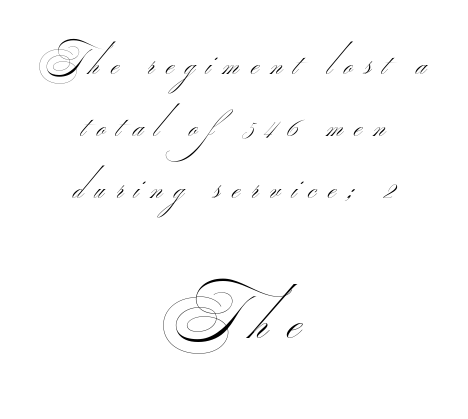
Q: Is the text bold? A: No.
Q: Is the typeface a serif or a sans-serif typeface? A: Sans-serif.
Q: Is the text underlined? A: No.
Q: How is the paragraph aligned? A: Centered.
Q: Is the spacing between letters normal or unusually wide? A: Unusually wide.
Q: Which block of text is set in a larger size, the first (top) or the second (bottom)? A: The second (bottom) one.
Q: Width (condensed, normal, or wide)? A: Wide.
Q: Stroke contrast? A: Medium.
Q: Monospaced? A: No.
